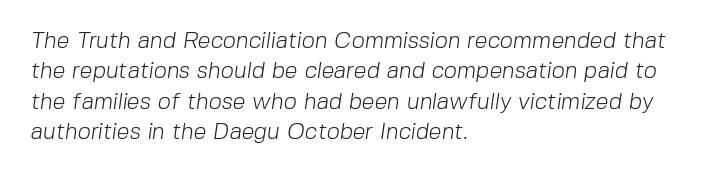
The image shows 23 px text type; set left-aligned, normal line spacing (1.32x), normal letter spacing, not underlined.
